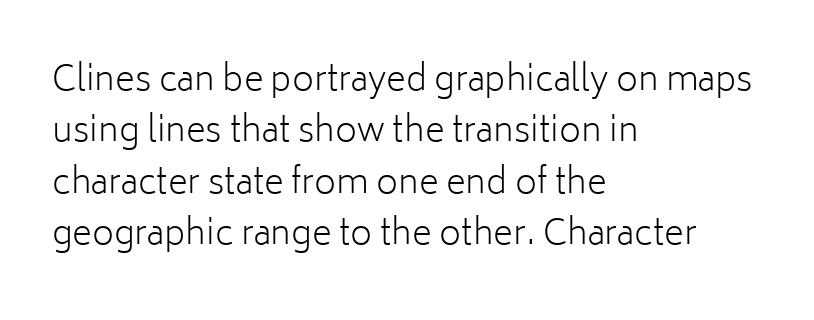
Q: Is the text bold? A: No.
Q: Is the text italic (slanted)? A: No, it is upright.
Q: Is the typeface a serif or a sans-serif typeface? A: Sans-serif.
Q: Is the text underlined? A: No.
Q: How is the paragraph aligned? A: Left-aligned.
Q: Is the spacing between letters normal or unusually wide? A: Normal.
Q: Is the spacing between lines tight, normal or loose? A: Normal.
Q: Width (condensed, normal, or wide)? A: Normal.
Q: Stroke contrast? A: Low.
Q: x-height? A: Medium.
Q: Monospaced? A: No.
